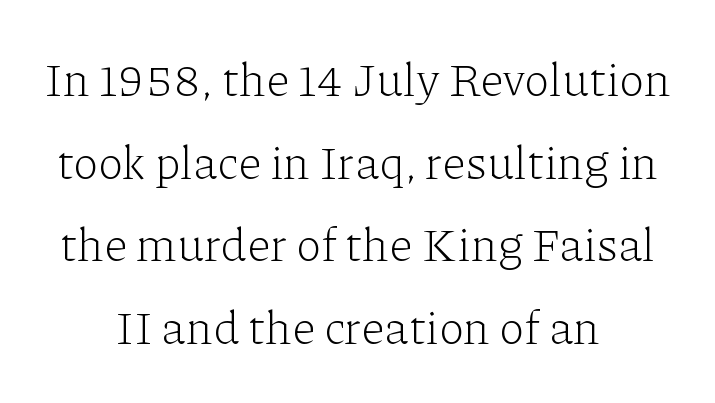
{"serif": "yes", "italic": "no", "bold": "no", "weight": "light", "width": "normal", "stroke_contrast": "low", "x_height": "medium", "monospaced": "no", "underline": "no", "align": "center", "line_spacing_ratio": 1.76, "letter_spacing": "normal", "letter_spacing_em": 0.0, "glyph_px": 47}
